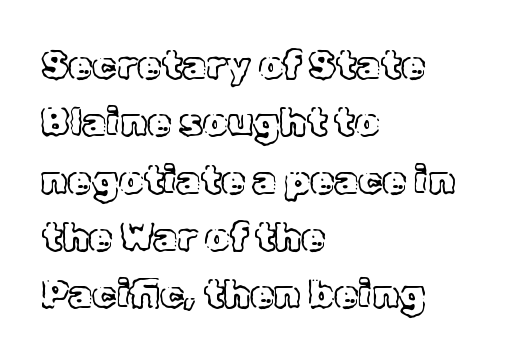
The image shows 39 px text type, upright; set left-aligned, normal line spacing (1.47x), normal letter spacing, not underlined; a medium x-height.
